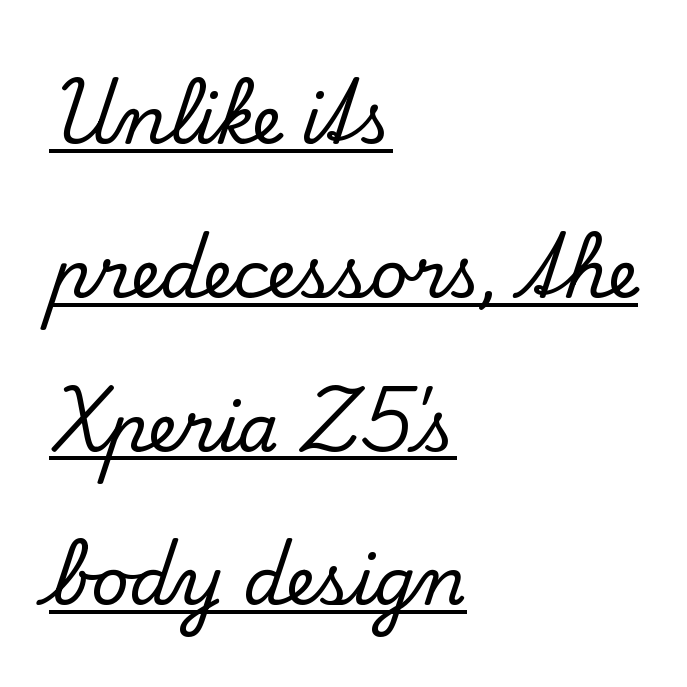
Q: Is the text italic (slanted)? A: Yes.
Q: Is the typeface a serif or a sans-serif typeface? A: Serif.
Q: Is the text underlined? A: Yes.
Q: How is the paragraph aligned? A: Left-aligned.
Q: Is the spacing between letters normal or unusually wide? A: Normal.
Q: Is the spacing between lines tight, normal or loose? A: Loose.
Q: Width (condensed, normal, or wide)? A: Normal.
Q: Stroke contrast? A: Low.
Q: x-height? A: Small.
Q: Monospaced? A: No.
